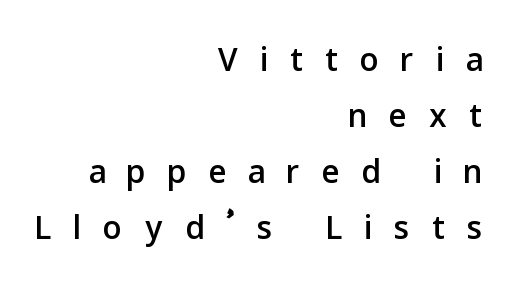
{"serif": "no", "italic": "no", "width": "normal", "stroke_contrast": "low", "x_height": "medium", "monospaced": "no", "underline": "no", "align": "right", "line_spacing_ratio": 1.19, "letter_spacing": "wide", "letter_spacing_em": 0.48, "glyph_px": 47}
